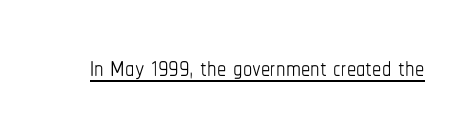
Q: Is the text bold? A: No.
Q: Is the text italic (slanted)? A: No, it is upright.
Q: Is the text underlined? A: Yes.
Q: Is the spacing between letters normal or unusually wide? A: Normal.
Q: Width (condensed, normal, or wide)? A: Condensed.
Q: Stroke contrast? A: Low.
Q: x-height? A: Medium.
Q: Monospaced? A: No.
